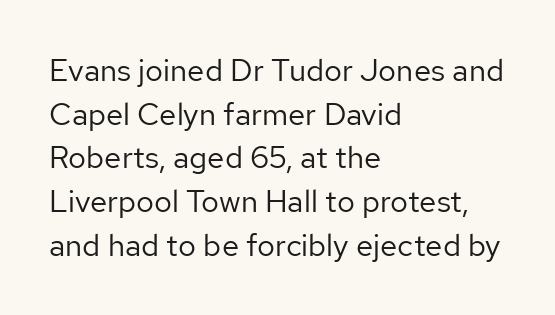
The image shows 31 px regular-weight sans-serif type, upright; set left-aligned, normal line spacing (1.41x), normal letter spacing, not underlined; low stroke contrast and a medium x-height.
